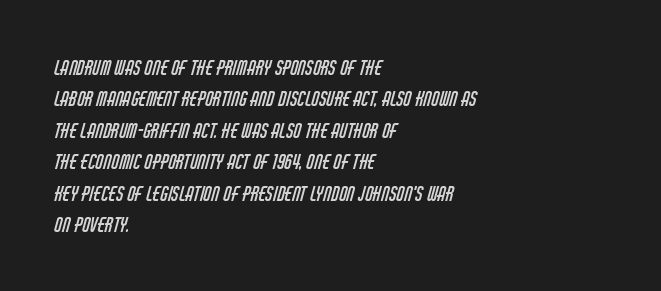
Reading down the block, your eye returns to a fixed left position each line. The passage shown is not bold in any degree. The space beneath each line is pristine and unruled. Reading down the column, the eye jumps a familiar distance to each next line. Inter-character spacing is left at the font's built-in metrics.
